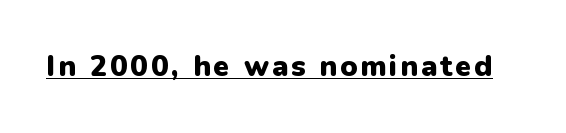
Q: Is the text bold? A: Yes.
Q: Is the text italic (slanted)? A: No, it is upright.
Q: Is the typeface a serif or a sans-serif typeface? A: Sans-serif.
Q: Is the text underlined? A: Yes.
Q: Width (condensed, normal, or wide)? A: Normal.
Q: Stroke contrast? A: Low.
Q: x-height? A: Medium.
Q: Monospaced? A: No.
